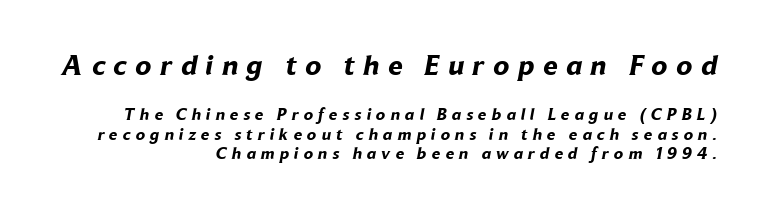
Larger block? The one above; the one below is distinctly smaller. You'd pick this weight for a headline — it's a proper bold. Spacing verdict: proportional, widths tailored to each character. Bare-footed words on every line.
